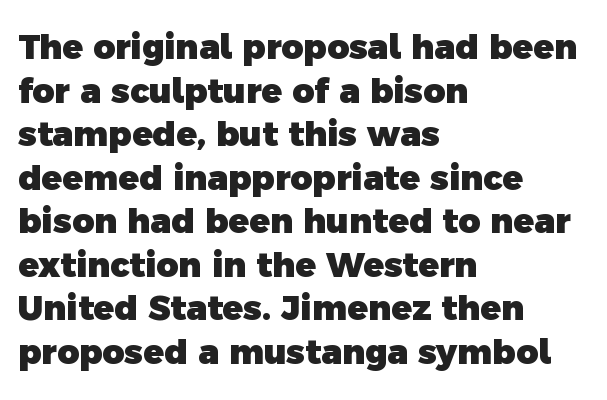
The image shows 34 px heavy sans-serif type; set left-aligned, normal line spacing (1.28x), normal letter spacing, not underlined; a medium x-height.
